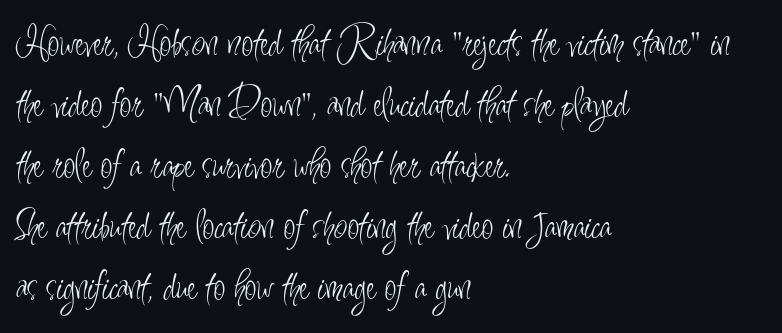
Q: Is the text bold? A: No.
Q: Is the typeface a serif or a sans-serif typeface? A: Sans-serif.
Q: Is the text underlined? A: No.
Q: How is the paragraph aligned? A: Left-aligned.
Q: Is the spacing between letters normal or unusually wide? A: Normal.
Q: Is the spacing between lines tight, normal or loose? A: Normal.
Q: Width (condensed, normal, or wide)? A: Condensed.
Q: Stroke contrast? A: Low.
Q: x-height? A: Small.
Q: Monospaced? A: No.
